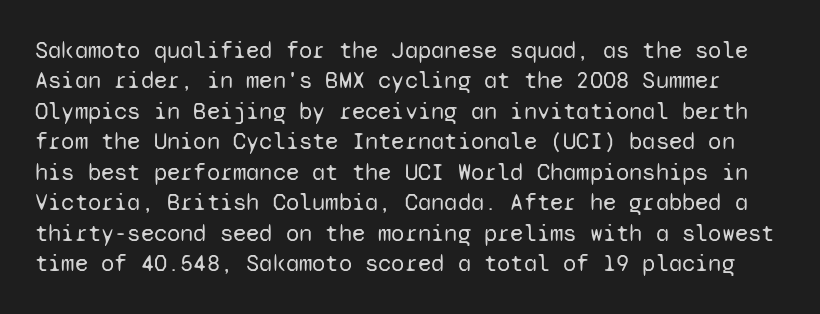
The image shows 24 px text type, upright; set normal line spacing (1.27x), normal letter spacing, not underlined.
